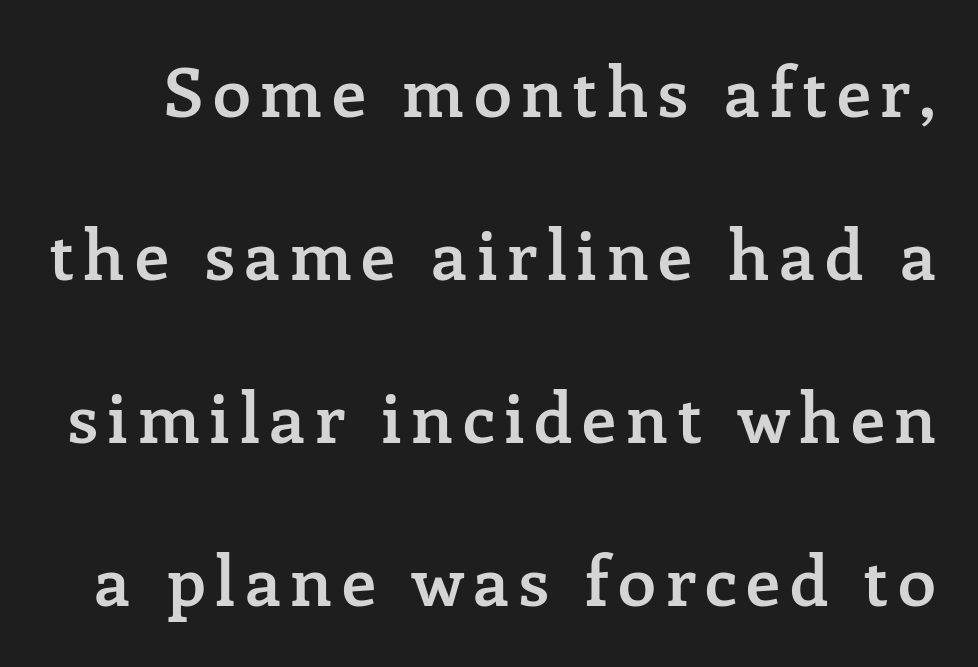
The image shows 69 px semibold serif type, upright; set loose line spacing (2.36x), not underlined; low stroke contrast and a medium x-height.
